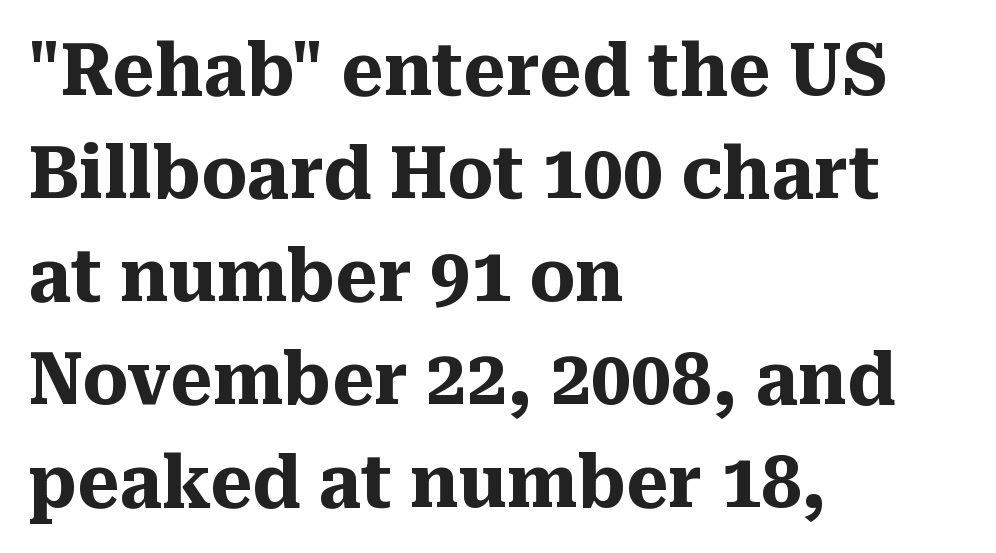
Q: Is the text bold? A: Yes.
Q: Is the text italic (slanted)? A: No, it is upright.
Q: Is the typeface a serif or a sans-serif typeface? A: Serif.
Q: Is the text underlined? A: No.
Q: How is the paragraph aligned? A: Left-aligned.
Q: Is the spacing between letters normal or unusually wide? A: Normal.
Q: Is the spacing between lines tight, normal or loose? A: Normal.
Q: Width (condensed, normal, or wide)? A: Normal.
Q: Stroke contrast? A: Medium.
Q: x-height? A: Medium.
Q: Monospaced? A: No.
